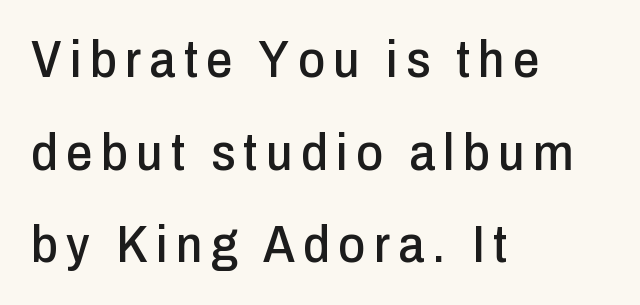
{"serif": "no", "italic": "no", "width": "condensed", "stroke_contrast": "low", "x_height": "medium", "monospaced": "no", "underline": "no", "align": "left", "line_spacing_ratio": 1.78, "glyph_px": 52}
